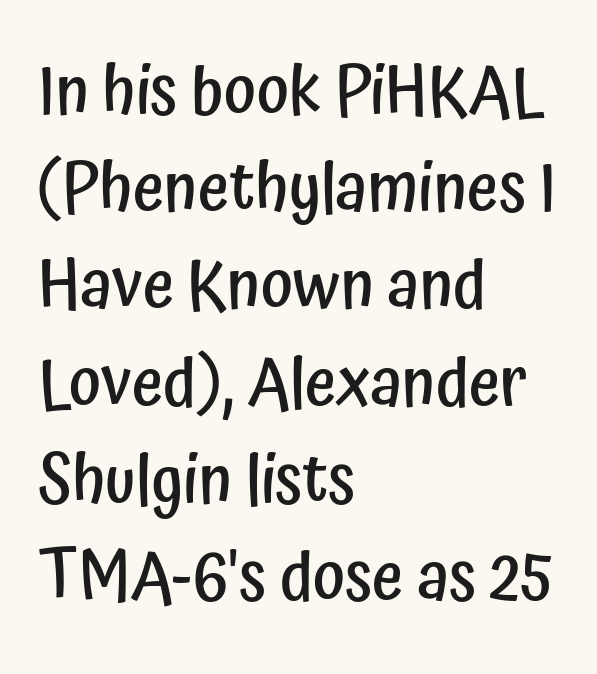
{"serif": "no", "italic": "no", "bold": "semi", "weight": "semibold", "width": "condensed", "stroke_contrast": "low", "x_height": "medium", "monospaced": "no", "underline": "no", "align": "left", "line_spacing": "normal", "line_spacing_ratio": 1.43, "letter_spacing": "normal", "letter_spacing_em": 0.0, "glyph_px": 68}
